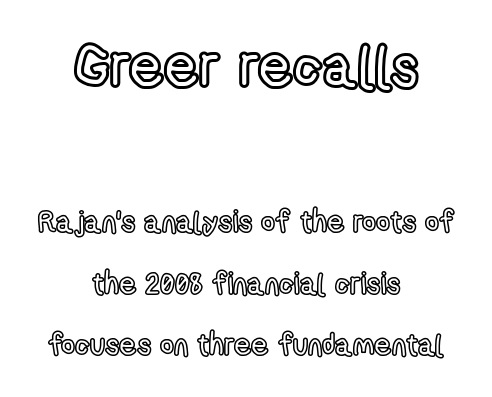
Any mark beneath the type? The region is blank. Character size in the leading block exceeds that of the trailing block. Style check: upright. The whitespace from short lines is split evenly between both sides.
